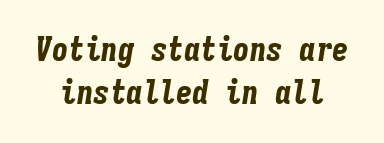
The image shows 33 px bold, condensed type, italic (leaning right), monospaced; set normal line spacing (1.29x), normal letter spacing, not underlined; low stroke contrast and a medium x-height.
